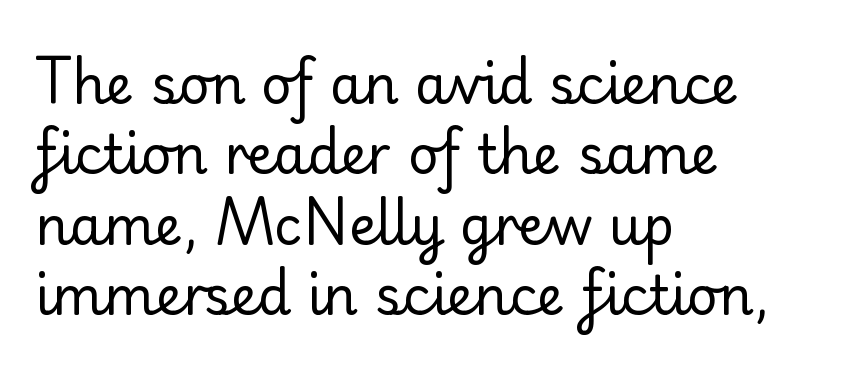
{"serif": "yes", "italic": "no", "bold": "no", "weight": "regular", "width": "normal", "stroke_contrast": "low", "x_height": "small", "monospaced": "no", "underline": "no", "align": "left", "line_spacing": "normal", "line_spacing_ratio": 1.33, "letter_spacing": "normal", "letter_spacing_em": 0.0, "glyph_px": 53}
